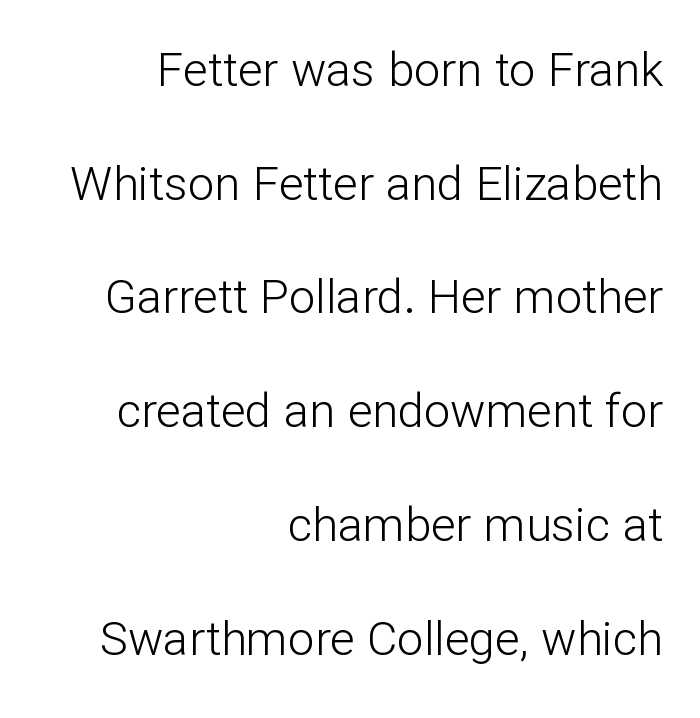
The image shows 47 px light sans-serif type, upright; set right-aligned, loose line spacing (2.42x), normal letter spacing, not underlined; low stroke contrast and a medium x-height.
